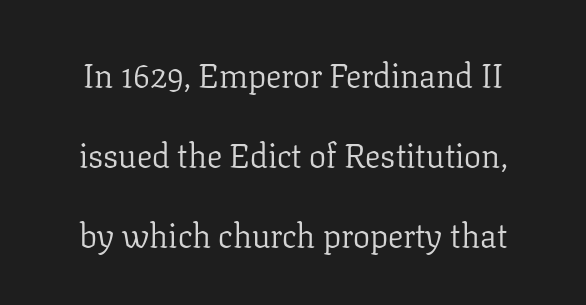
{"serif": "yes", "italic": "no", "bold": "no", "weight": "light", "width": "normal", "stroke_contrast": "low", "x_height": "medium", "monospaced": "no", "underline": "no", "line_spacing": "loose", "line_spacing_ratio": 2.36, "letter_spacing": "normal", "letter_spacing_em": 0.0, "glyph_px": 34}
